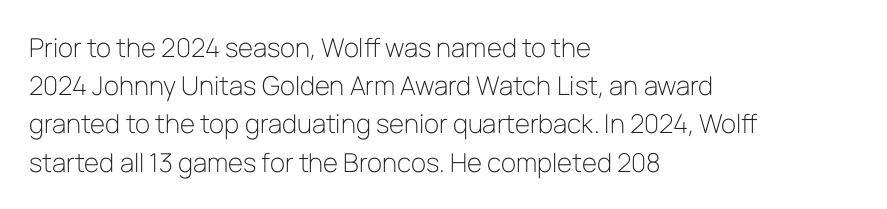
The image shows 26 px text type, upright; set left-aligned, normal line spacing (1.47x), normal letter spacing, not underlined.
